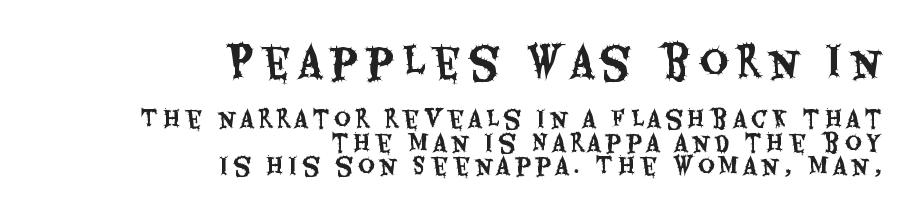
The area under the type is left untouched. What's the leading like? Squeezed, with rows nearly overlapping. All the whitespace from short lines collects on the left. Note the varied advance widths — an 'i' is clearly narrower than an 'm'. Between one letter and the next there's a generous, obvious gap. Stroke terminals: plain, sans-serif.
